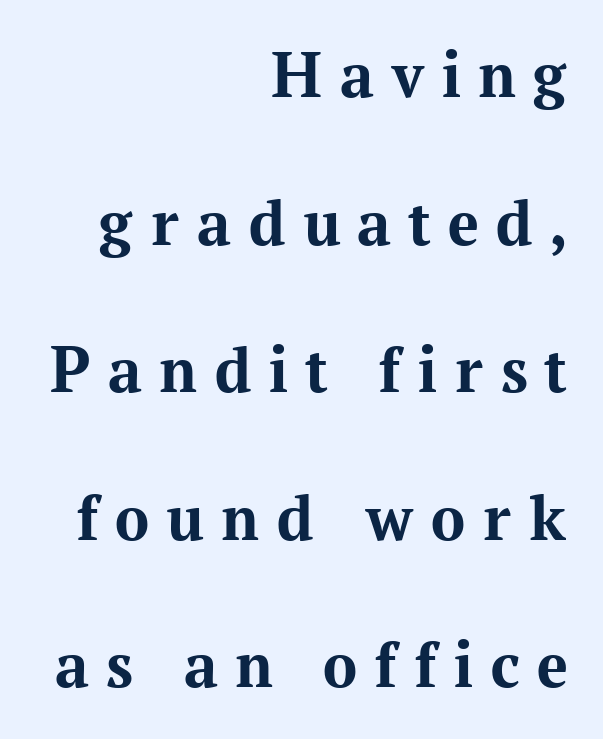
Q: Is the text bold? A: Yes.
Q: Is the text italic (slanted)? A: No, it is upright.
Q: Is the typeface a serif or a sans-serif typeface? A: Serif.
Q: Is the text underlined? A: No.
Q: How is the paragraph aligned? A: Right-aligned.
Q: Is the spacing between letters normal or unusually wide? A: Unusually wide.
Q: Is the spacing between lines tight, normal or loose? A: Loose.
Q: Width (condensed, normal, or wide)? A: Normal.
Q: Stroke contrast? A: Medium.
Q: x-height? A: Medium.
Q: Monospaced? A: No.
